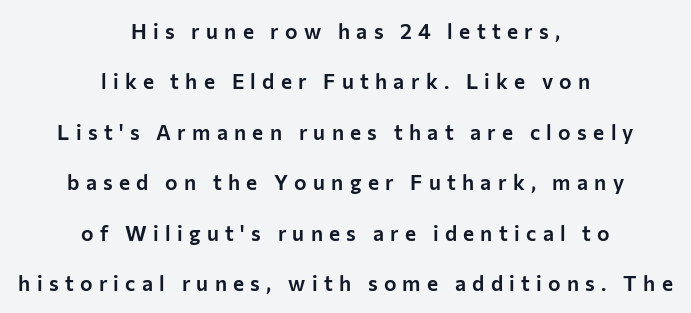
The image shows 21 px text type, upright; set centered, loose line spacing (2.4x), unusually wide letter spacing (+0.3 em), not underlined.
